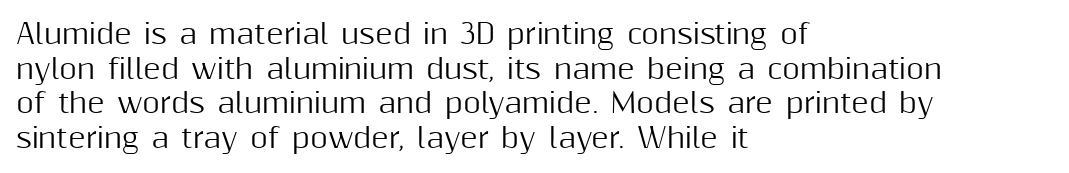
Q: Is the text italic (slanted)? A: No, it is upright.
Q: Is the text underlined? A: No.
Q: How is the paragraph aligned? A: Left-aligned.
Q: Is the spacing between letters normal or unusually wide? A: Normal.
Q: Is the spacing between lines tight, normal or loose? A: Normal.
